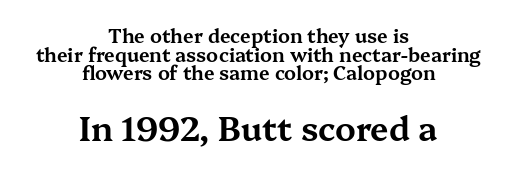
You get the small type first, then a jump to larger type. Serifs: yes, visible at the terminals of the letterforms. Honestly, the rows look squashed on top of each other. Characters remain perfectly vertical along every line. The letters advance in unequal steps, a hallmark of proportional type. Is the letter spacing exaggerated? No — it looks like the ordinary default.
